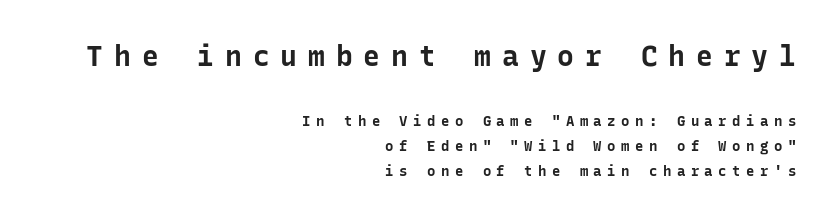
Q: Is the text bold? A: Yes.
Q: Is the text italic (slanted)? A: No, it is upright.
Q: Is the typeface a serif or a sans-serif typeface? A: Sans-serif.
Q: Is the text underlined? A: No.
Q: How is the paragraph aligned? A: Right-aligned.
Q: Is the spacing between letters normal or unusually wide? A: Unusually wide.
Q: Which block of text is set in a larger size, the first (top) or the second (bottom)? A: The first (top) one.
Q: Width (condensed, normal, or wide)? A: Normal.
Q: Stroke contrast? A: Low.
Q: x-height? A: Medium.
Q: Monospaced? A: Yes.
